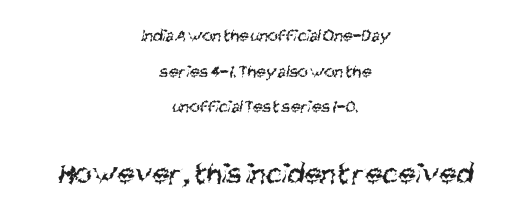
The image shows 31 px regular-weight, condensed sans-serif type; set centered, loose line spacing (1.98x), normal letter spacing, not underlined; the second (bottom) block is 1.72x larger; medium stroke contrast and a large x-height.
